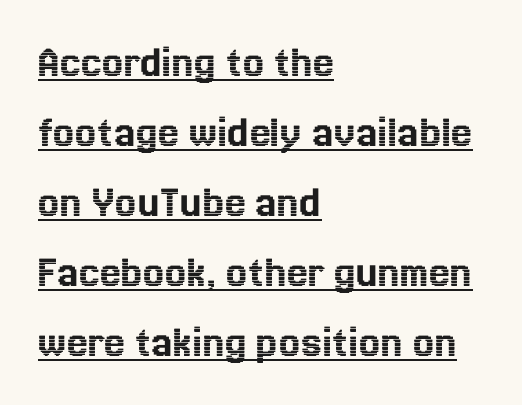
Q: Is the text italic (slanted)? A: No, it is upright.
Q: Is the text underlined? A: Yes.
Q: How is the paragraph aligned? A: Left-aligned.
Q: Is the spacing between letters normal or unusually wide? A: Normal.
Q: Is the spacing between lines tight, normal or loose? A: Normal.
Q: Width (condensed, normal, or wide)? A: Normal.
Q: x-height? A: Medium.
Q: Monospaced? A: No.
